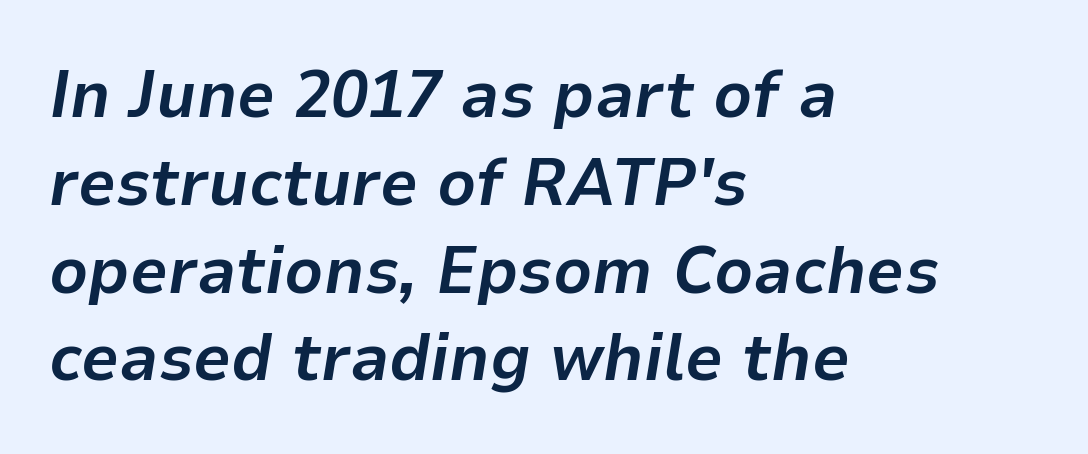
The image shows 67 px bold type, italic (leaning right); set left-aligned, normal line spacing (1.31x), normal letter spacing, not underlined; low stroke contrast and a medium x-height.
